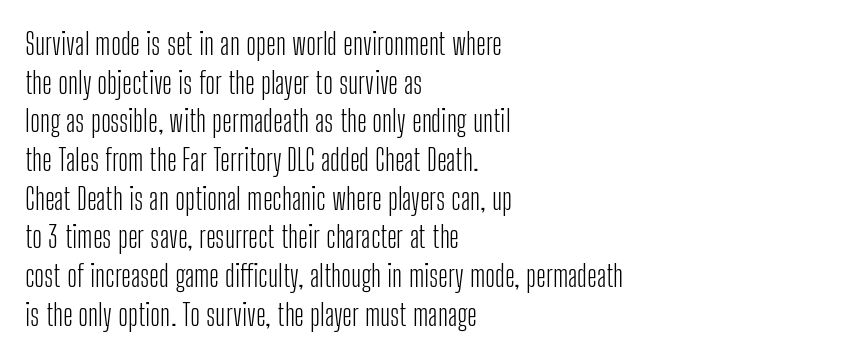
Q: Is the text bold? A: No.
Q: Is the text italic (slanted)? A: No, it is upright.
Q: Is the typeface a serif or a sans-serif typeface? A: Sans-serif.
Q: Is the text underlined? A: No.
Q: How is the paragraph aligned? A: Left-aligned.
Q: Is the spacing between letters normal or unusually wide? A: Normal.
Q: Is the spacing between lines tight, normal or loose? A: Normal.
Q: Width (condensed, normal, or wide)? A: Condensed.
Q: Stroke contrast? A: Low.
Q: x-height? A: Medium.
Q: Monospaced? A: No.
